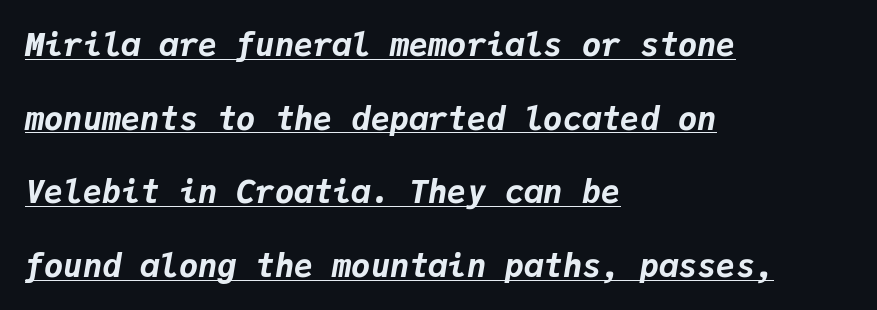
Q: Is the text bold? A: Yes.
Q: Is the text italic (slanted)? A: Yes, it leans right by about 9 degrees.
Q: Is the text underlined? A: Yes.
Q: How is the paragraph aligned? A: Left-aligned.
Q: Is the spacing between letters normal or unusually wide? A: Normal.
Q: Is the spacing between lines tight, normal or loose? A: Loose.
Q: Width (condensed, normal, or wide)? A: Normal.
Q: Stroke contrast? A: Low.
Q: x-height? A: Medium.
Q: Monospaced? A: Yes.
